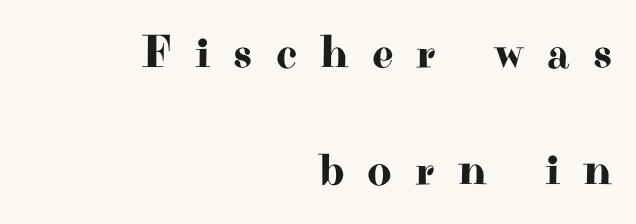
{"serif": "yes", "italic": "no", "width": "wide", "stroke_contrast": "high", "x_height": "small", "monospaced": "no", "underline": "no", "align": "right", "line_spacing": "loose", "line_spacing_ratio": 2.48, "letter_spacing": "wide", "letter_spacing_em": 0.49, "glyph_px": 47}
